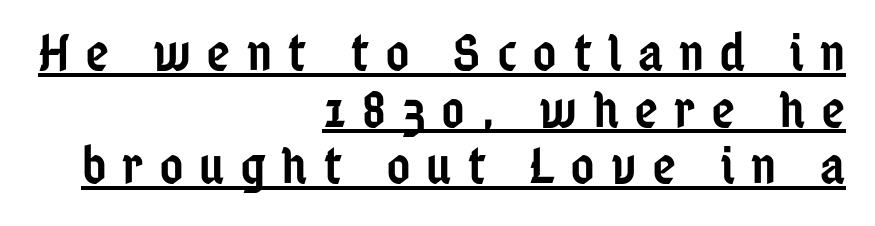
The image shows 52 px semibold, condensed sans-serif type, upright; set right-aligned, tight line spacing (1.09x), unusually wide letter spacing (+0.3 em), underlined; low stroke contrast and a medium x-height.
